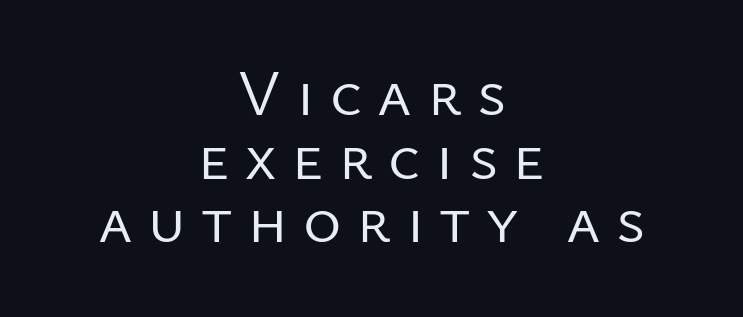
The image shows 65 px regular-weight sans-serif type, upright; set centered, tight line spacing (0.98x), unusually wide letter spacing (+0.24 em), not underlined; low stroke contrast and a medium x-height.
